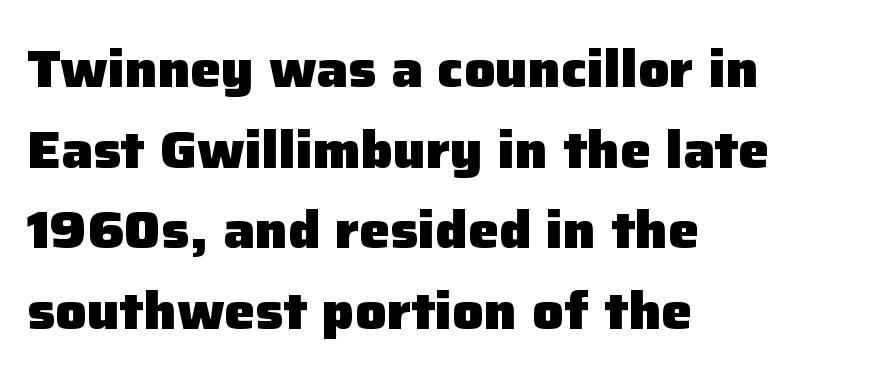
Notice how thick the strokes are: this is what a full bold looks like. The string is rendered with underlining switched off. The paragraph has a hard left edge and a soft right edge. You could call the tracking neutral — neither tight nor loose. This is the regular roman posture of the typeface.
